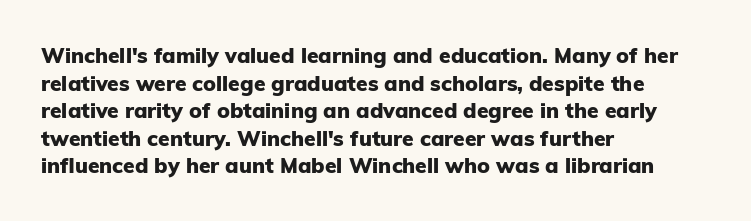
Q: Is the text bold? A: Yes.
Q: Is the text italic (slanted)? A: No, it is upright.
Q: Is the text underlined? A: No.
Q: How is the paragraph aligned? A: Left-aligned.
Q: Is the spacing between letters normal or unusually wide? A: Normal.
Q: Is the spacing between lines tight, normal or loose? A: Normal.
